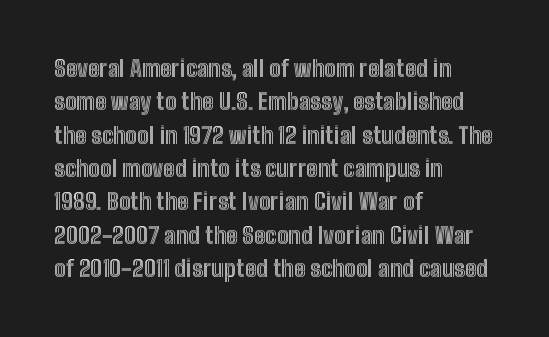
The image shows 23 px text type, upright; set left-aligned, normal line spacing (1.45x), normal letter spacing, not underlined.
